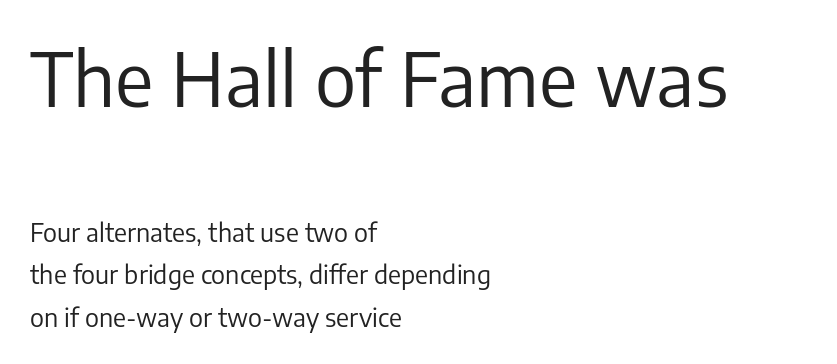
Q: Is the text bold? A: No.
Q: Is the text italic (slanted)? A: No, it is upright.
Q: Is the typeface a serif or a sans-serif typeface? A: Sans-serif.
Q: Is the text underlined? A: No.
Q: How is the paragraph aligned? A: Left-aligned.
Q: Is the spacing between letters normal or unusually wide? A: Normal.
Q: Which block of text is set in a larger size, the first (top) or the second (bottom)? A: The first (top) one.
Q: Width (condensed, normal, or wide)? A: Normal.
Q: Stroke contrast? A: Low.
Q: x-height? A: Medium.
Q: Monospaced? A: No.
